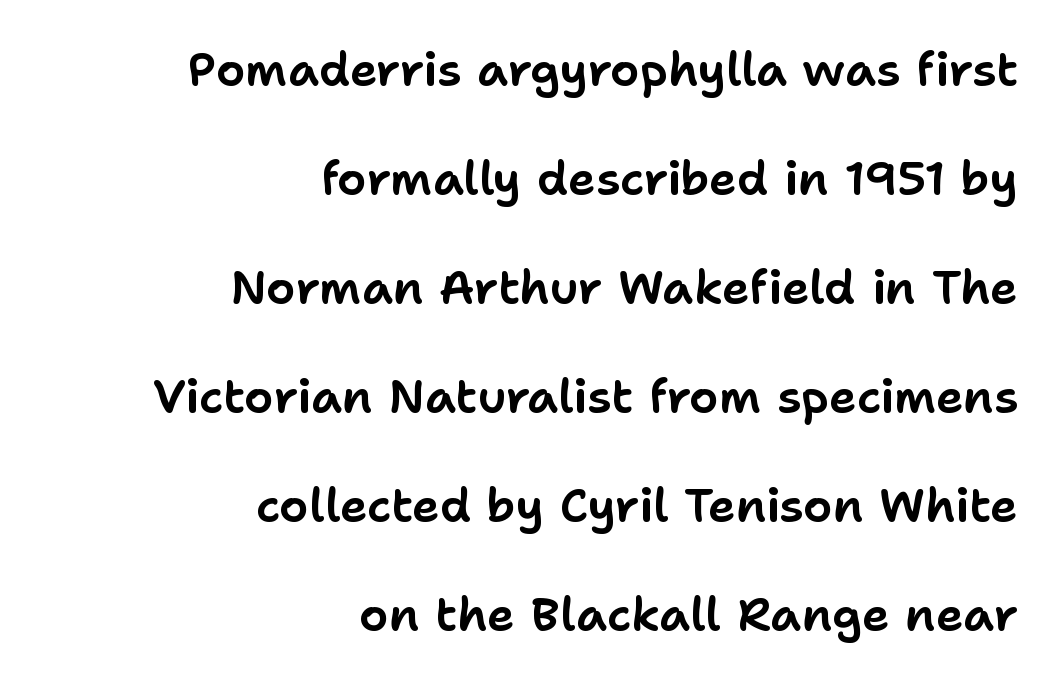
Think of a printed novel: that variable character pitch is what you see here. Vertical strokes here are truly vertical. The face used here is rendered with its standard letterfit. The foot of each line stays bare and open. The paragraph shown leans on its right margin. Examine the stroke ends and you'll find no serifs.
